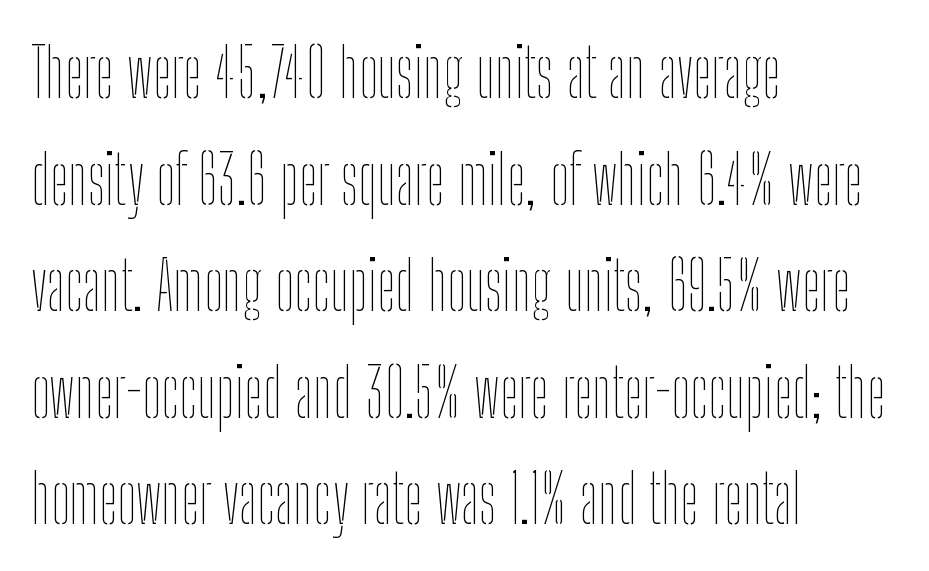
{"italic": "no", "bold": "no", "weight": "thin", "width": "condensed", "stroke_contrast": "low", "x_height": "medium", "monospaced": "no", "underline": "no", "align": "left", "line_spacing": "normal", "line_spacing_ratio": 1.59, "letter_spacing": "normal", "letter_spacing_em": 0.0, "glyph_px": 67}
